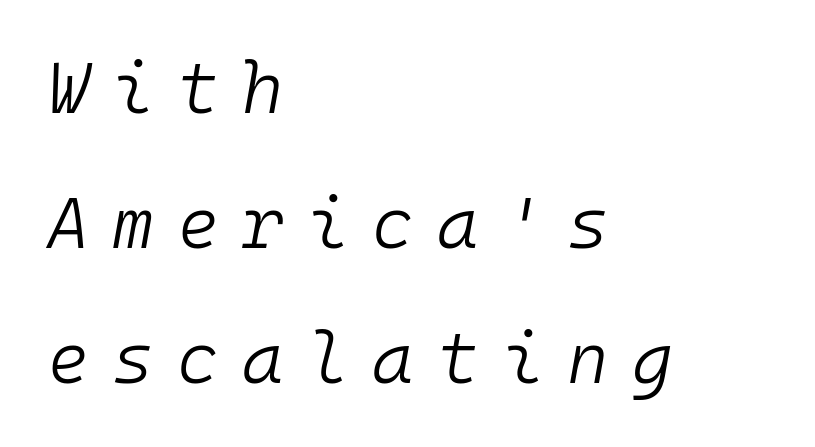
The image shows 71 px light type, italic (leaning right), monospaced; set left-aligned, loose line spacing (1.9x), unusually wide letter spacing (+0.33 em), not underlined; low stroke contrast and a medium x-height.
